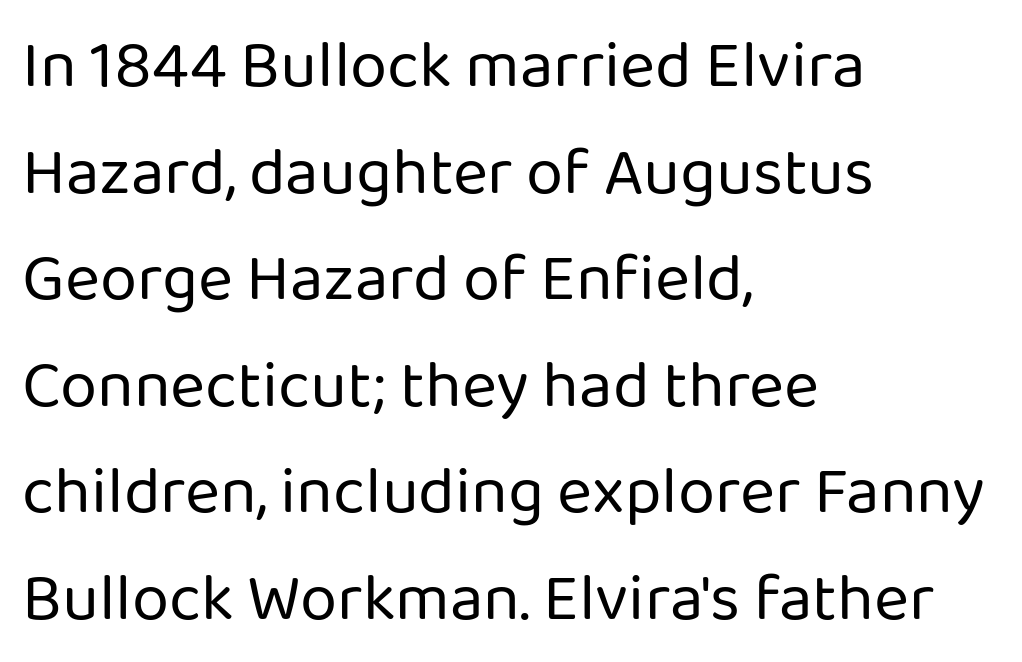
A typesetter would call this leading conventional body-copy spacing. The words here are not underlined. This sample has the flowing, uneven cadence of proportional lettering. A typesetter would call this zero additional tracking.
